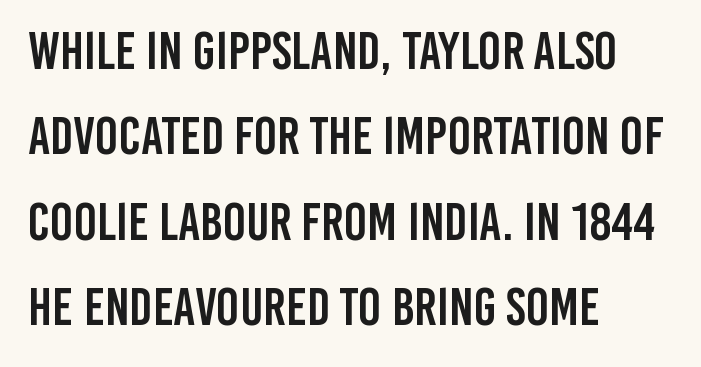
{"serif": "no", "italic": "no", "width": "condensed", "stroke_contrast": "low", "x_height": "large", "monospaced": "no", "underline": "no", "align": "left", "line_spacing": "normal", "line_spacing_ratio": 1.58, "letter_spacing": "normal", "letter_spacing_em": 0.0, "glyph_px": 54}
